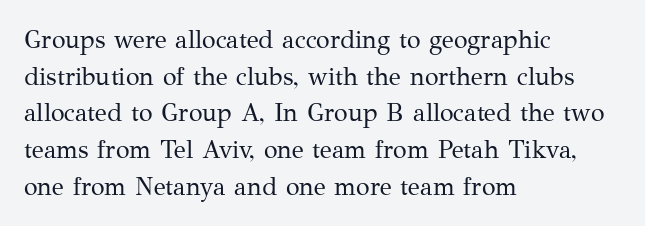
Q: Is the text bold? A: No.
Q: Is the text italic (slanted)? A: No, it is upright.
Q: Is the text underlined? A: No.
Q: How is the paragraph aligned? A: Left-aligned.
Q: Is the spacing between letters normal or unusually wide? A: Normal.
Q: Is the spacing between lines tight, normal or loose? A: Normal.
